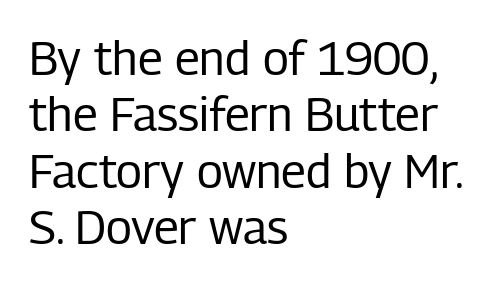
Q: Is the text bold? A: No.
Q: Is the text italic (slanted)? A: No, it is upright.
Q: Is the typeface a serif or a sans-serif typeface? A: Sans-serif.
Q: Is the text underlined? A: No.
Q: How is the paragraph aligned? A: Left-aligned.
Q: Is the spacing between letters normal or unusually wide? A: Normal.
Q: Width (condensed, normal, or wide)? A: Condensed.
Q: Stroke contrast? A: Low.
Q: x-height? A: Medium.
Q: Monospaced? A: No.
